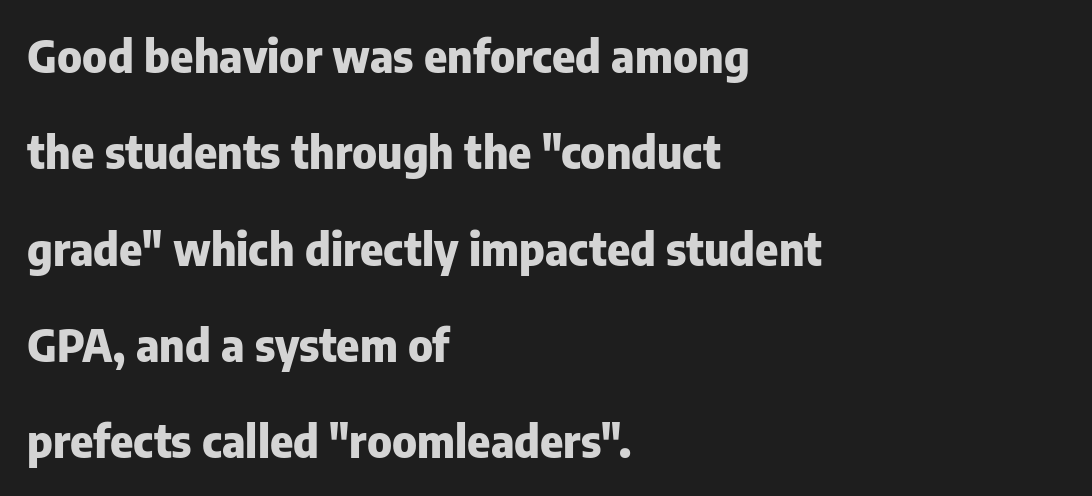
Q: Is the text bold? A: Yes.
Q: Is the text italic (slanted)? A: No, it is upright.
Q: Is the typeface a serif or a sans-serif typeface? A: Sans-serif.
Q: Is the text underlined? A: No.
Q: How is the paragraph aligned? A: Left-aligned.
Q: Is the spacing between letters normal or unusually wide? A: Normal.
Q: Is the spacing between lines tight, normal or loose? A: Loose.
Q: Width (condensed, normal, or wide)? A: Normal.
Q: Stroke contrast? A: Low.
Q: x-height? A: Medium.
Q: Monospaced? A: No.
